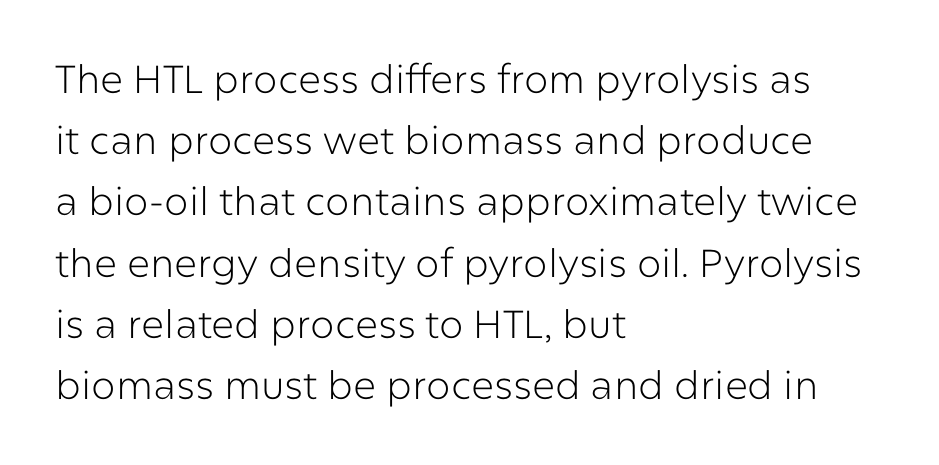
The image shows 39 px light sans-serif type, upright; set left-aligned, normal line spacing (1.57x), normal letter spacing, not underlined; low stroke contrast and a medium x-height.
